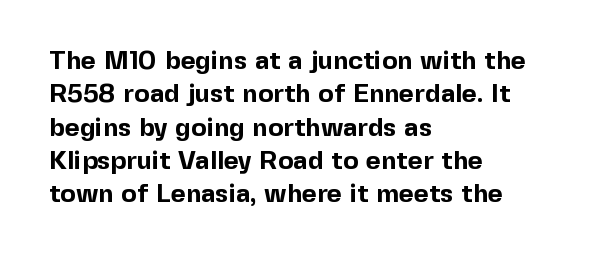
In terms of posture, this sample is upright. Look at the stroke-to-counter ratio: heavy, a bold. Notice how descenders clear the ascenders below comfortably — that's standard leading. The zone under the glyphs is completely vacant. The rendering keeps characters at their native spacing.
